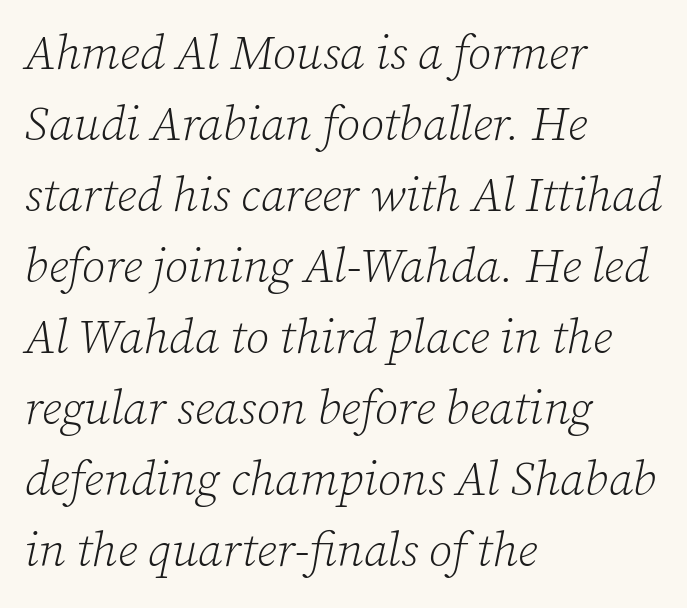
The letters advance in unequal steps, a hallmark of proportional type. Emphasis-style slanted type is in use. The passage shown is not underscored anywhere. Students, note that the glyphs here touch the page at normal intervals. The letters carry serifs — small finishing strokes at the ends of their stems.
